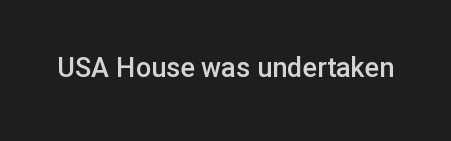
The image shows 27 px text type, upright; set normal letter spacing, not underlined.
